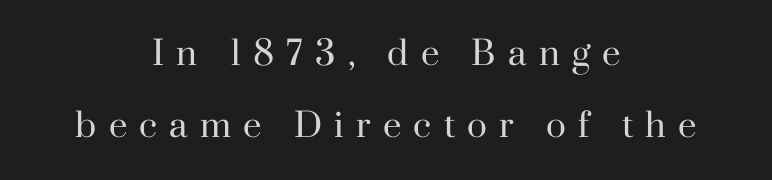
The image shows 33 px regular-weight serif type, upright; set centered, loose line spacing (2.19x), unusually wide letter spacing (+0.37 em), not underlined; high stroke contrast and a small x-height.
